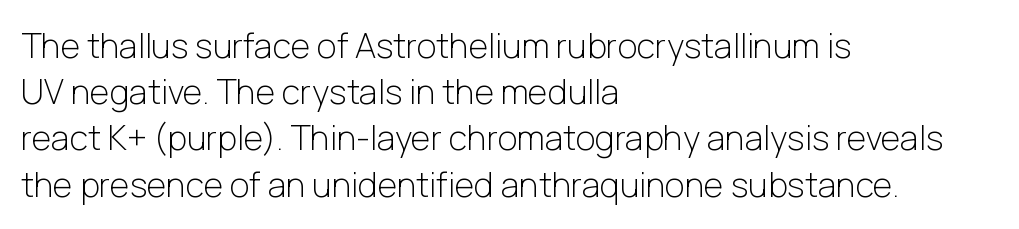
Q: Is the text bold? A: No.
Q: Is the text italic (slanted)? A: No, it is upright.
Q: Is the typeface a serif or a sans-serif typeface? A: Sans-serif.
Q: Is the text underlined? A: No.
Q: How is the paragraph aligned? A: Left-aligned.
Q: Is the spacing between letters normal or unusually wide? A: Normal.
Q: Is the spacing between lines tight, normal or loose? A: Normal.
Q: Width (condensed, normal, or wide)? A: Normal.
Q: Stroke contrast? A: Low.
Q: x-height? A: Medium.
Q: Monospaced? A: No.
